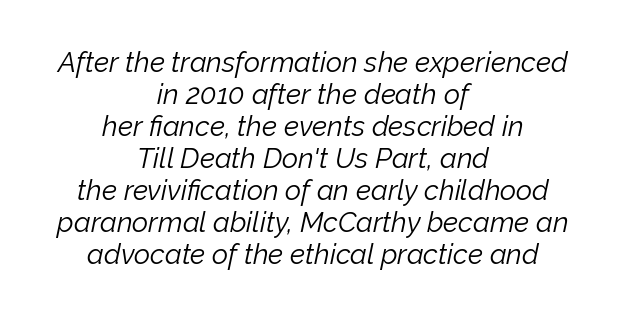
The image shows 28 px light type, italic (leaning right); set centered, tight line spacing (1.14x), normal letter spacing, not underlined; low stroke contrast and a medium x-height.
